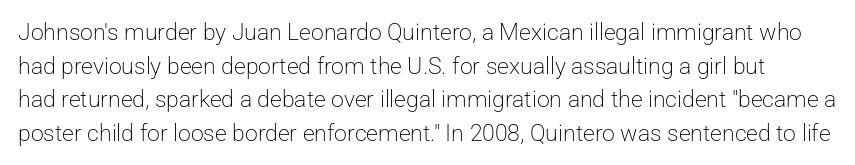
The image shows 23 px text type, upright; set normal line spacing (1.46x), normal letter spacing, not underlined.
